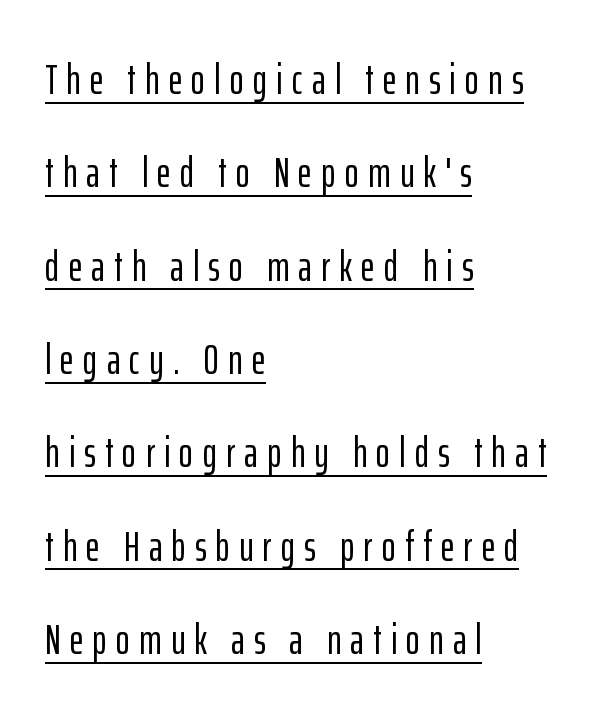
Q: Is the text italic (slanted)? A: No, it is upright.
Q: Is the typeface a serif or a sans-serif typeface? A: Sans-serif.
Q: Is the text underlined? A: Yes.
Q: How is the paragraph aligned? A: Left-aligned.
Q: Is the spacing between letters normal or unusually wide? A: Unusually wide.
Q: Is the spacing between lines tight, normal or loose? A: Loose.
Q: Width (condensed, normal, or wide)? A: Condensed.
Q: Stroke contrast? A: Low.
Q: x-height? A: Medium.
Q: Monospaced? A: No.
